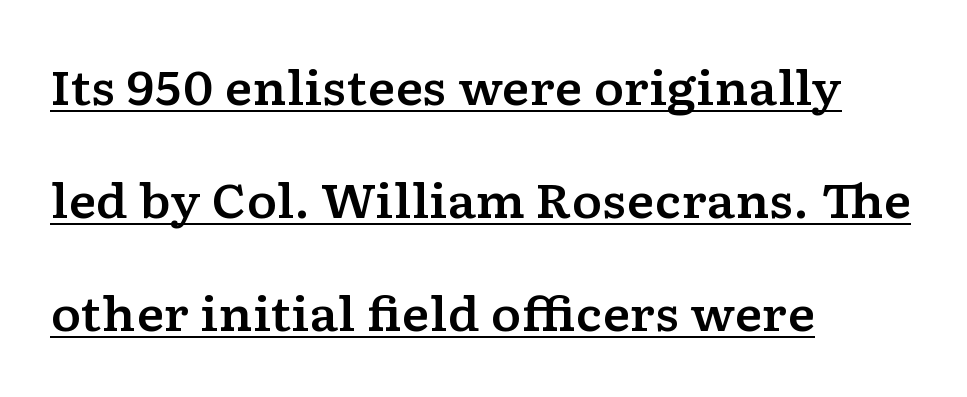
Italic? Not at all — the glyphs are vertical. The specimen includes a rule beneath the text block's lines. No extra tracking has been applied to these lines. The lines are spread far apart with generous leading. Check where the strokes stop: tiny serifs finish them off.
